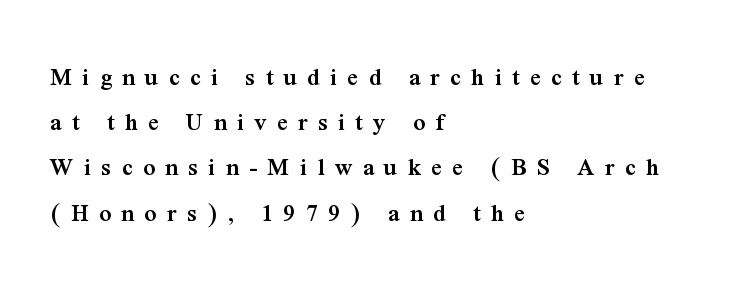
{"italic": "no", "bold": "semi", "underline": "no", "align": "left", "line_spacing_ratio": 1.74, "letter_spacing": "wide", "letter_spacing_em": 0.4, "glyph_px": 26}
